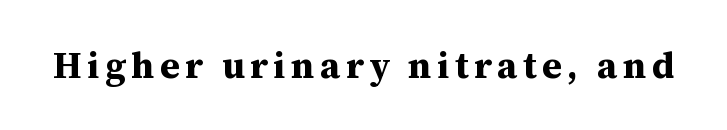
Varying glyph widths throughout — classic text-font behaviour. The baseline area is clear. The font family rendered here belongs to the serif group. The glyphs have the mass of a bold cut.
